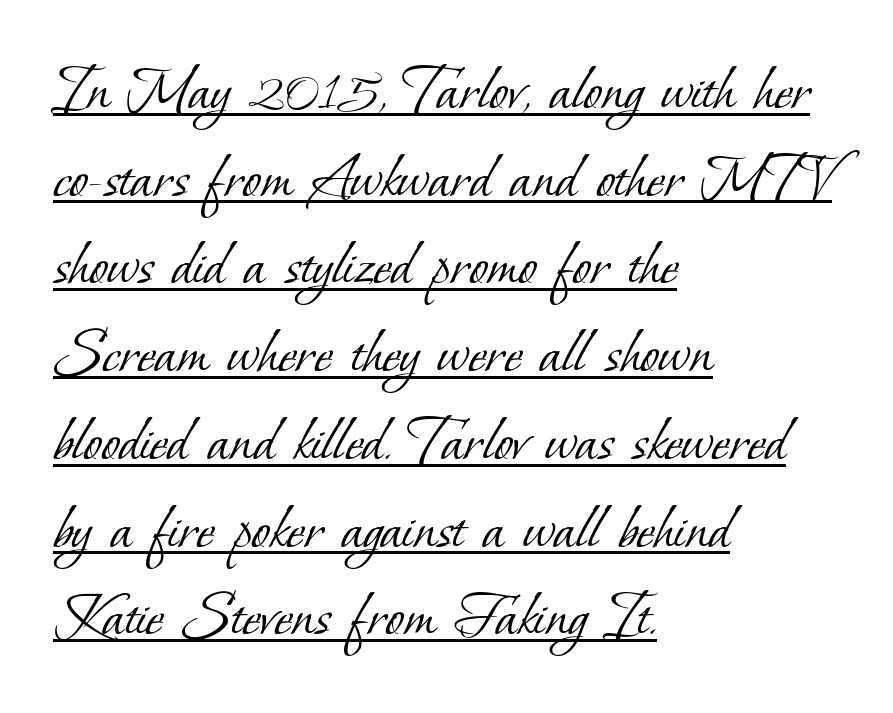
The image shows 68 px light serif type; set left-aligned, normal line spacing (1.29x), normal letter spacing, underlined; low stroke contrast and a small x-height.
